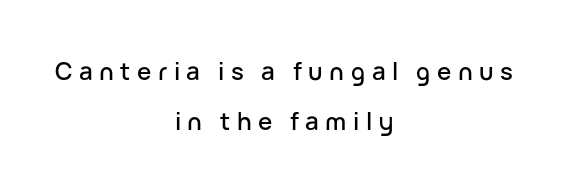
Q: Is the text italic (slanted)? A: No, it is upright.
Q: Is the text underlined? A: No.
Q: How is the paragraph aligned? A: Centered.
Q: Is the spacing between letters normal or unusually wide? A: Unusually wide.
Q: Is the spacing between lines tight, normal or loose? A: Loose.
